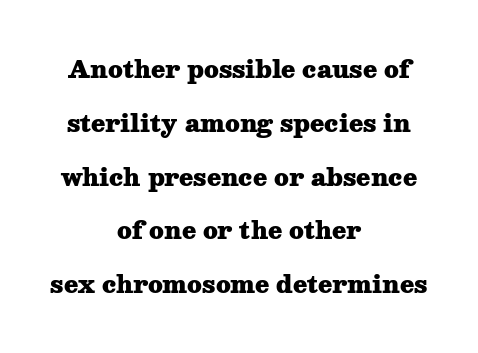
{"italic": "no", "bold": "yes", "underline": "no", "align": "center", "line_spacing": "loose", "line_spacing_ratio": 2.34, "letter_spacing": "normal", "letter_spacing_em": 0.0, "glyph_px": 23}
